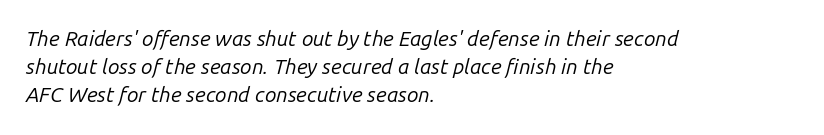
{"italic": "yes", "lean": "right", "slant_degrees": 14, "bold": "no", "underline": "no", "align": "left", "line_spacing": "normal", "line_spacing_ratio": 1.34, "letter_spacing": "normal", "letter_spacing_em": 0.0, "glyph_px": 21}
